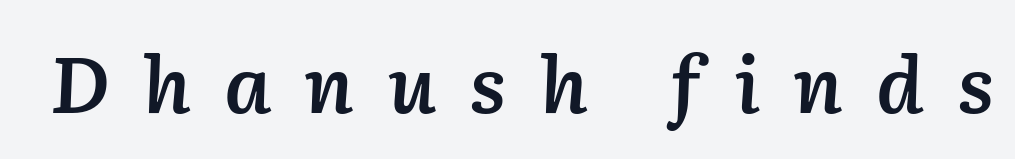
{"italic": "yes", "lean": "right", "slant_degrees": 2, "bold": "semi", "weight": "semibold", "width": "normal", "stroke_contrast": "low", "x_height": "medium", "monospaced": "no", "underline": "no", "letter_spacing": "wide", "letter_spacing_em": 0.43, "glyph_px": 78}
